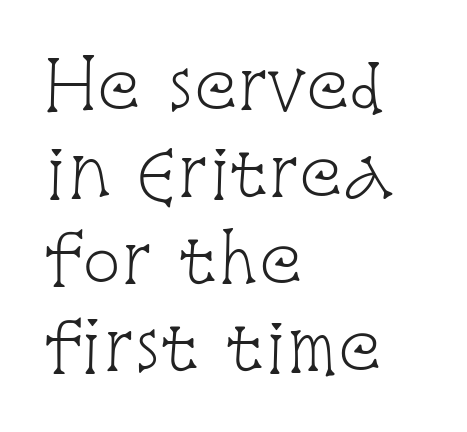
Q: Is the text bold? A: No.
Q: Is the text italic (slanted)? A: No, it is upright.
Q: Is the typeface a serif or a sans-serif typeface? A: Serif.
Q: Is the text underlined? A: No.
Q: How is the paragraph aligned? A: Left-aligned.
Q: Is the spacing between letters normal or unusually wide? A: Normal.
Q: Is the spacing between lines tight, normal or loose? A: Normal.
Q: Width (condensed, normal, or wide)? A: Condensed.
Q: Stroke contrast? A: Low.
Q: x-height? A: Large.
Q: Monospaced? A: No.
